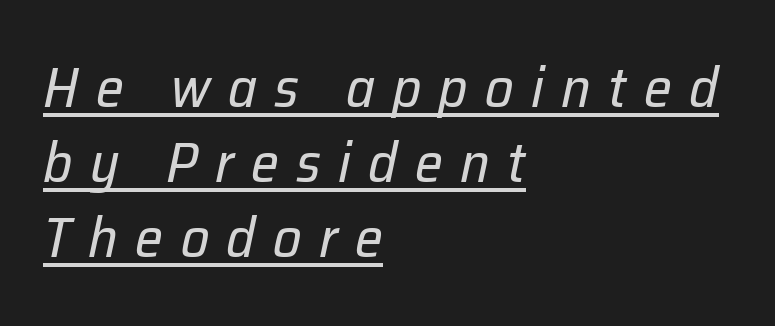
The passage shown has open, widely tracked lettering throughout. Students, observe: this is what conventionally led text looks like. The text block is weighted toward the left margin, trailing off unevenly rightward. The passage shown leans; its letterforms are oblique. A typographer would call this underscored text.
